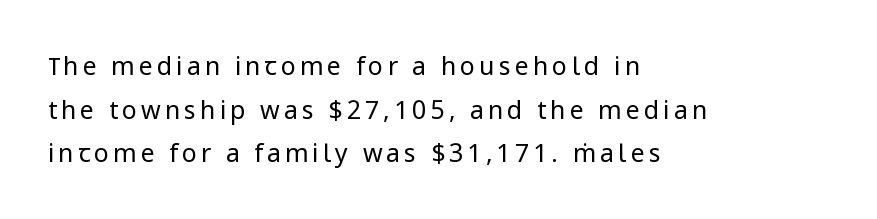
The image shows 25 px text type, upright; set left-aligned, line spacing 1.75x, not underlined.
